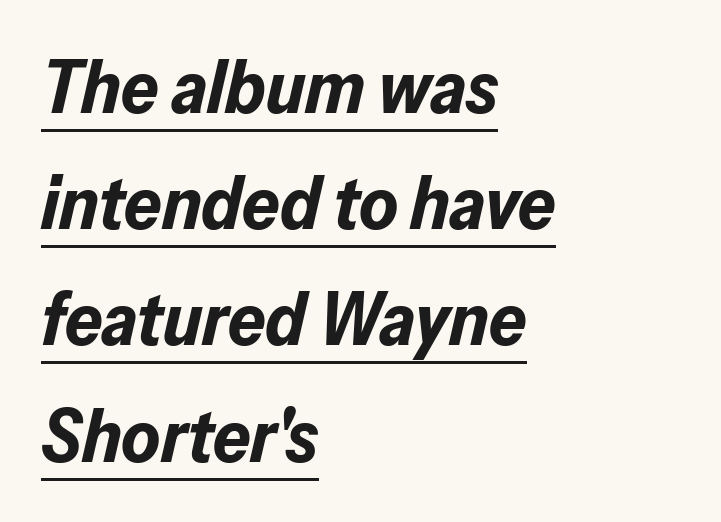
Underlining? Definitely there. In CSS terms this would be text-align: left. The passage shown leans; its letterforms are oblique. A dark, heavy texture on the line: the type is bold. Rows of type keep a routine distance in the vertical direction.
